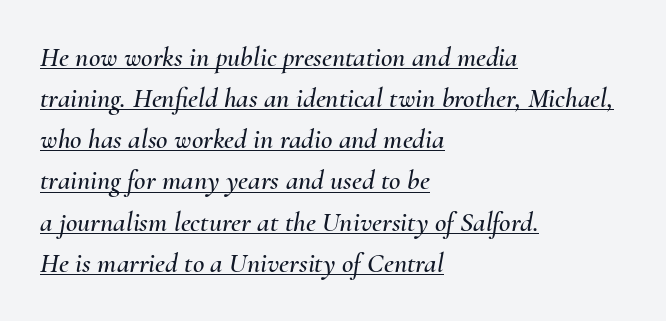
Q: Is the text italic (slanted)? A: Yes, it leans right by about 10 degrees.
Q: Is the text underlined? A: Yes.
Q: How is the paragraph aligned? A: Left-aligned.
Q: Is the spacing between letters normal or unusually wide? A: Normal.
Q: Is the spacing between lines tight, normal or loose? A: Normal.
Q: Width (condensed, normal, or wide)? A: Normal.
Q: Stroke contrast? A: Medium.
Q: x-height? A: Small.
Q: Monospaced? A: No.
